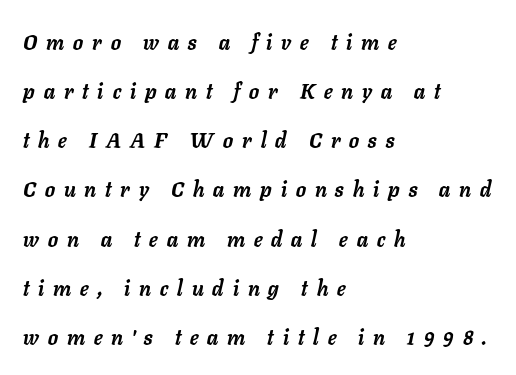
{"italic": "yes", "lean": "right", "slant_degrees": 11, "bold": "yes", "underline": "no", "align": "left", "line_spacing": "loose", "line_spacing_ratio": 2.34, "letter_spacing": "wide", "letter_spacing_em": 0.43, "glyph_px": 21}
